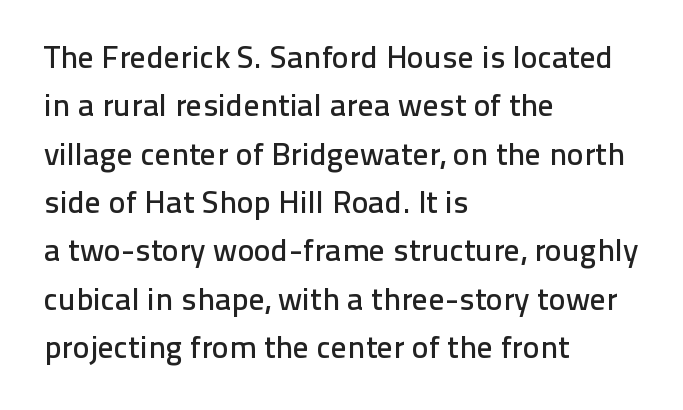
The image shows 32 px sans-serif type, upright; set left-aligned, normal line spacing (1.51x), normal letter spacing, not underlined; low stroke contrast and a medium x-height.
